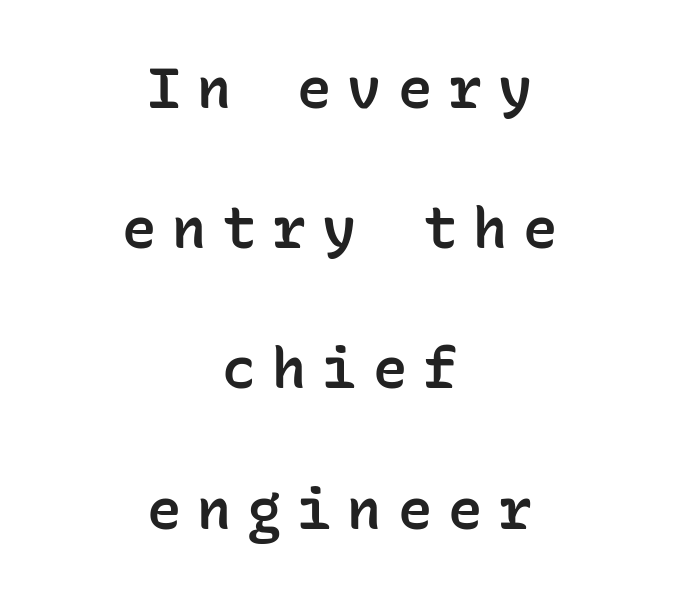
Regarding leading, the lines here are spaced well apart. Monospaced: the letters line up in strict vertical columns. Each word looks stretched out because of the extra space between its letters. Centered paragraph, ragged on both sides.
